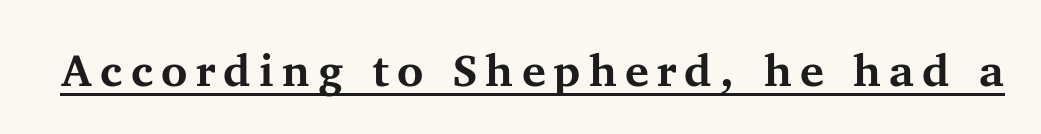
The image shows 45 px bold serif type, upright; set underlined; medium stroke contrast and a medium x-height.
